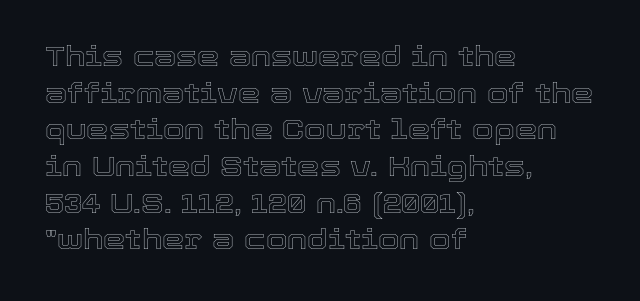
Nope, not italic — everything's standing straight. Interline gaps are of average width in this sample. No word sits above an underline. Casual observation: everything's shoved over to the left. The passage shown is typed in a proportional face where columns would drift.
